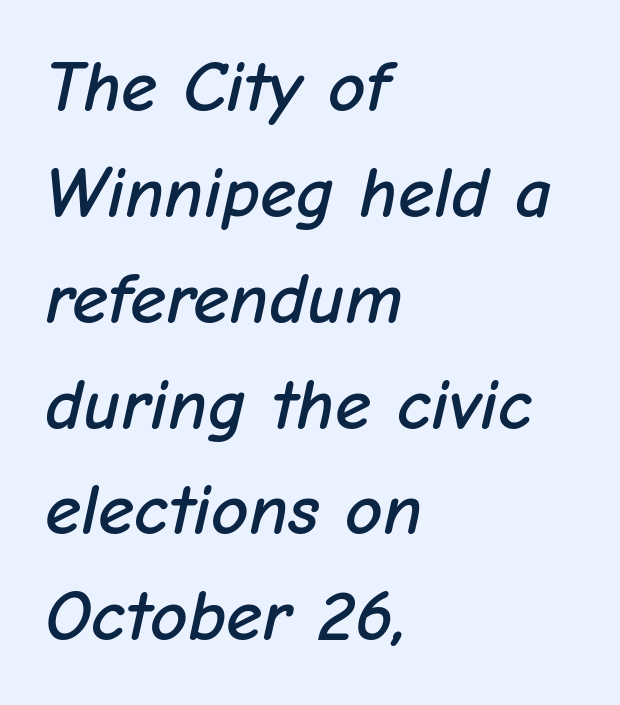
The image shows 73 px text type, italic (leaning right); set left-aligned, normal line spacing (1.45x), normal letter spacing, not underlined; low stroke contrast and a medium x-height.
